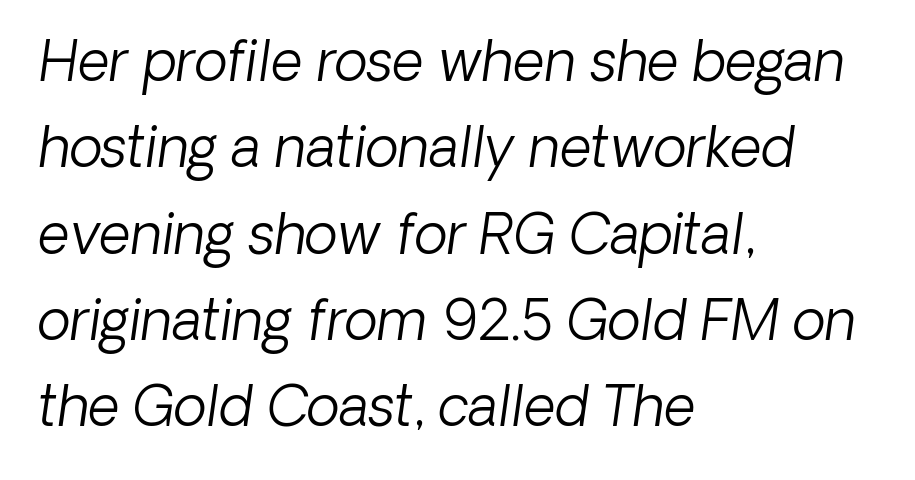
The image shows 55 px light sans-serif type; set left-aligned, normal line spacing (1.57x), normal letter spacing, not underlined; low stroke contrast and a medium x-height.
